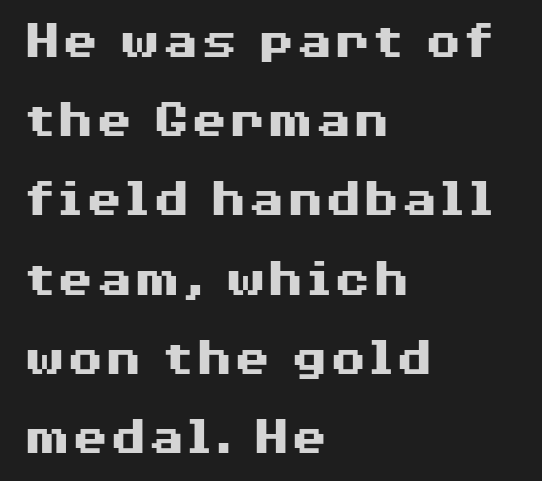
The image shows 55 px heavy, wide sans-serif type, upright; set left-aligned, normal line spacing (1.44x), normal letter spacing, not underlined; medium stroke contrast and a medium x-height.
